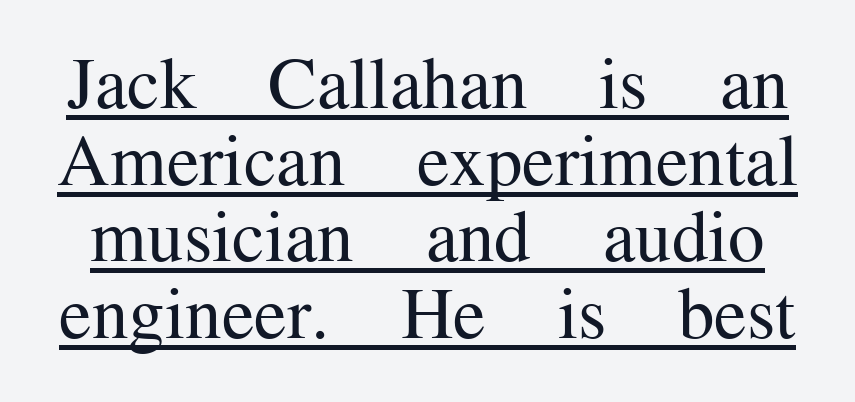
{"serif": "yes", "italic": "no", "bold": "no", "weight": "regular", "width": "normal", "stroke_contrast": "medium", "x_height": "medium", "monospaced": "no", "underline": "yes", "line_spacing": "tight", "line_spacing_ratio": 1.05, "letter_spacing": "normal", "letter_spacing_em": 0.0, "glyph_px": 73}
